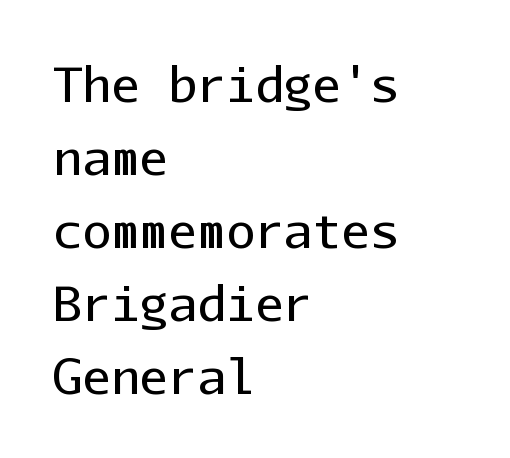
Q: Is the text bold? A: No.
Q: Is the text italic (slanted)? A: No, it is upright.
Q: Is the typeface a serif or a sans-serif typeface? A: Sans-serif.
Q: Is the text underlined? A: No.
Q: How is the paragraph aligned? A: Left-aligned.
Q: Is the spacing between letters normal or unusually wide? A: Normal.
Q: Is the spacing between lines tight, normal or loose? A: Normal.
Q: Width (condensed, normal, or wide)? A: Normal.
Q: Stroke contrast? A: Low.
Q: x-height? A: Medium.
Q: Monospaced? A: Yes.
